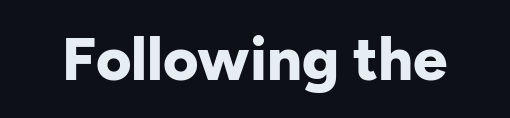
This sample uses plain, unmodified letter spacing. Bold? Absolutely — the strokes are thick and heavy. Note: no serifs on the glyphs. The type sits square on the baseline with zero lean. Plain, unruled lines of type.
